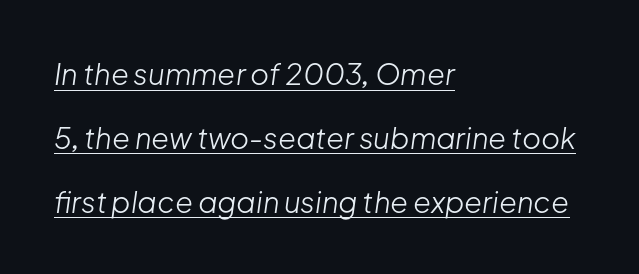
Q: Is the text bold? A: No.
Q: Is the text italic (slanted)? A: Yes, it leans right by about 8 degrees.
Q: Is the text underlined? A: Yes.
Q: How is the paragraph aligned? A: Left-aligned.
Q: Is the spacing between letters normal or unusually wide? A: Normal.
Q: Is the spacing between lines tight, normal or loose? A: Loose.
Q: Width (condensed, normal, or wide)? A: Normal.
Q: Stroke contrast? A: Low.
Q: x-height? A: Medium.
Q: Monospaced? A: No.
